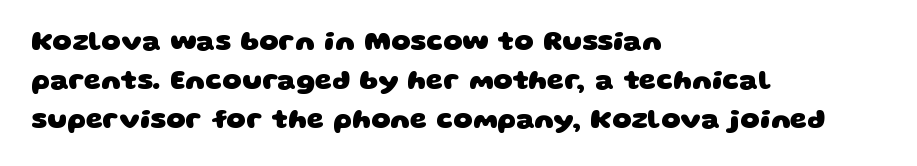
The image shows 27 px bold type; set left-aligned, normal line spacing (1.45x), normal letter spacing, not underlined.
